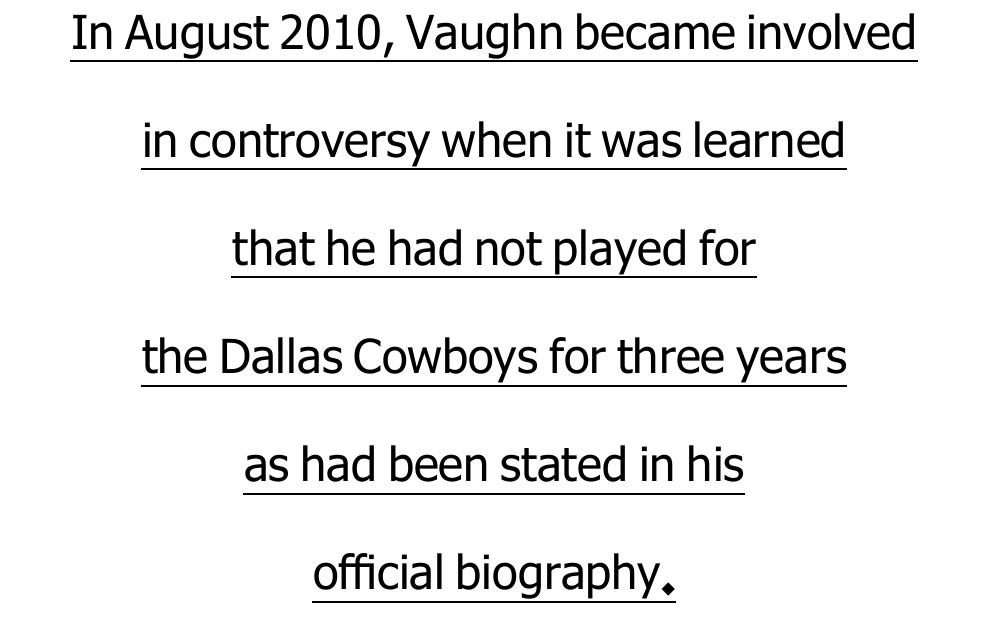
{"serif": "no", "italic": "no", "bold": "no", "weight": "regular", "width": "normal", "stroke_contrast": "low", "x_height": "medium", "monospaced": "no", "underline": "yes", "align": "center", "line_spacing": "loose", "line_spacing_ratio": 2.3, "letter_spacing": "normal", "letter_spacing_em": 0.0, "glyph_px": 47}
